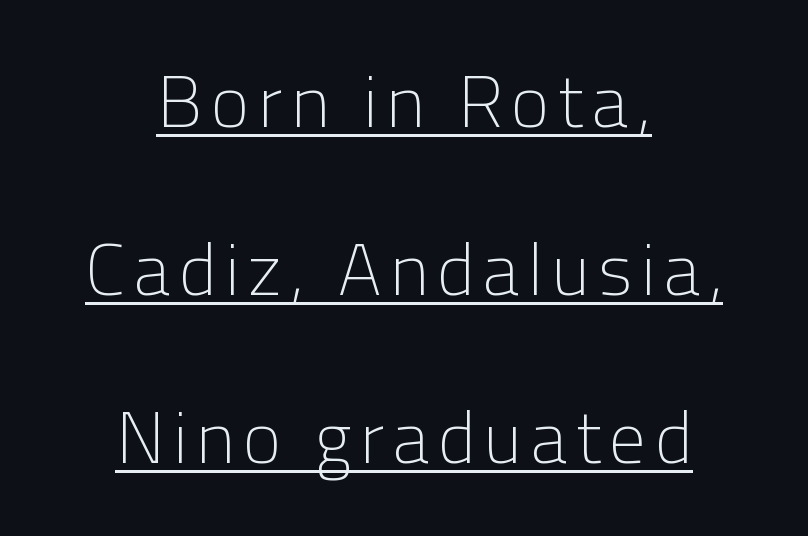
Q: Is the text bold? A: No.
Q: Is the text italic (slanted)? A: No, it is upright.
Q: Is the typeface a serif or a sans-serif typeface? A: Sans-serif.
Q: Is the text underlined? A: Yes.
Q: How is the paragraph aligned? A: Centered.
Q: Is the spacing between lines tight, normal or loose? A: Loose.
Q: Width (condensed, normal, or wide)? A: Normal.
Q: Stroke contrast? A: Low.
Q: x-height? A: Medium.
Q: Monospaced? A: No.
